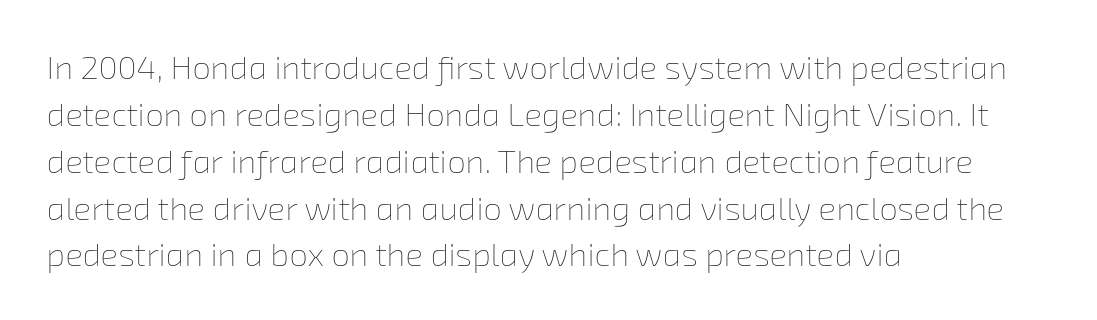
{"bold": "no", "weight": "thin", "width": "normal", "stroke_contrast": "low", "x_height": "medium", "monospaced": "no", "underline": "no", "align": "left", "line_spacing": "normal", "line_spacing_ratio": 1.42, "letter_spacing": "normal", "letter_spacing_em": 0.0, "glyph_px": 33}
